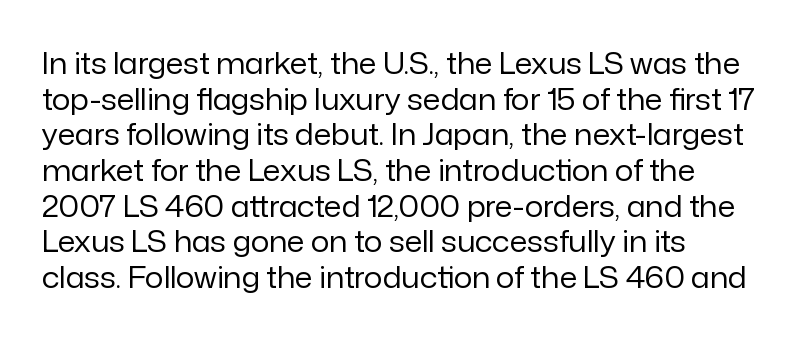
The image shows 29 px regular-weight sans-serif type, upright; set left-aligned, line spacing 1.23x, normal letter spacing, not underlined; low stroke contrast and a medium x-height.
